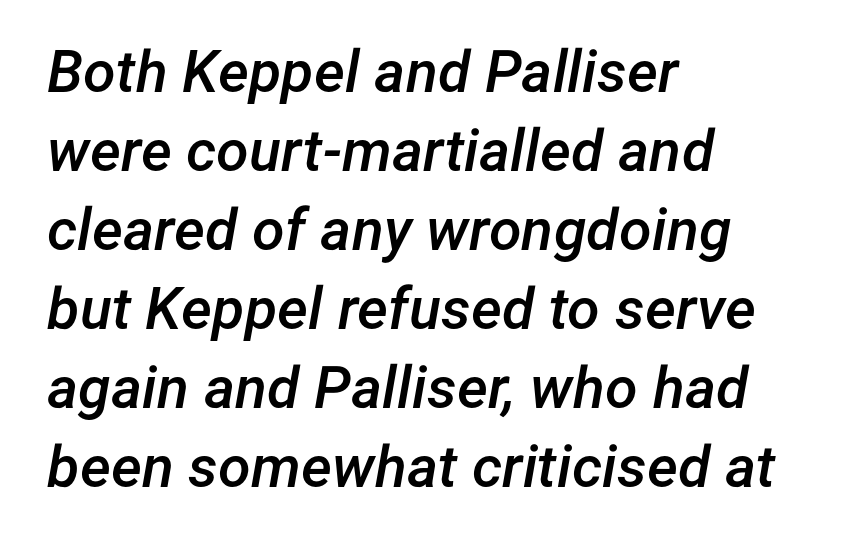
Look at the tracking — it's just the regular setting, nothing added. Descenders are the only things crossing below the line. The paragraph has a hard left edge and a soft right edge. Each letter keeps its own natural width here, so spacing adapts to shape. An italicized treatment has been applied to the whole sample.
